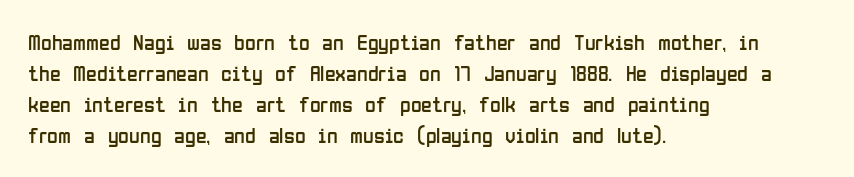
The words here are not underlined. Default kerning and tracking; the words read as compact shapes. The paragraph shown leans on its left margin. Posture: straight, roman, zero tilt. Vertical stems look standard width or narrower in stroke. Vertical spacing — default.
